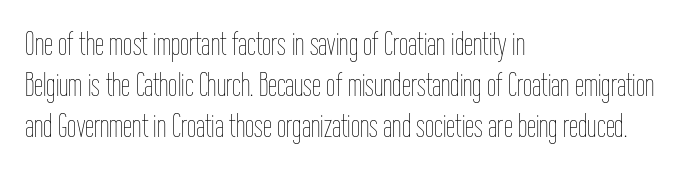
The image shows 33 px thin, condensed type, upright; set left-aligned, normal line spacing (1.25x), normal letter spacing, not underlined; low stroke contrast and a medium x-height.
